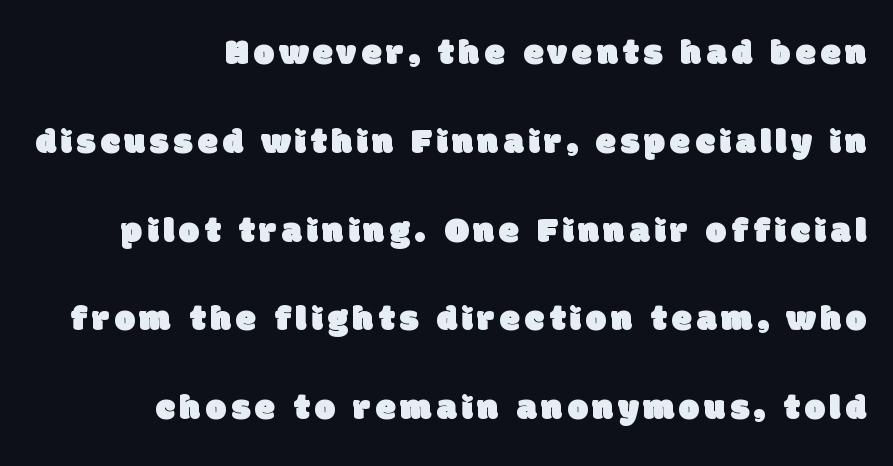
{"serif": "no", "width": "normal", "stroke_contrast": "low", "x_height": "large", "monospaced": "no", "underline": "no", "align": "right", "line_spacing": "loose", "line_spacing_ratio": 2.4, "glyph_px": 37}
